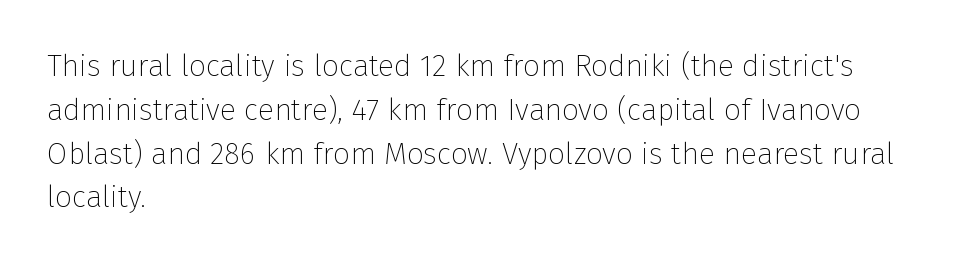
{"serif": "no", "italic": "no", "bold": "no", "weight": "thin", "width": "normal", "stroke_contrast": "low", "x_height": "medium", "monospaced": "no", "underline": "no", "align": "left", "line_spacing": "normal", "line_spacing_ratio": 1.46, "letter_spacing": "normal", "letter_spacing_em": 0.0, "glyph_px": 30}
